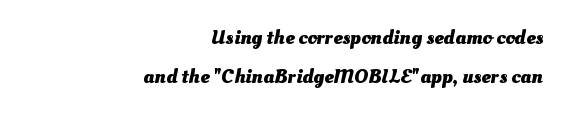
The image shows 21 px bold type; set right-aligned, line spacing 1.87x, normal letter spacing, not underlined.
